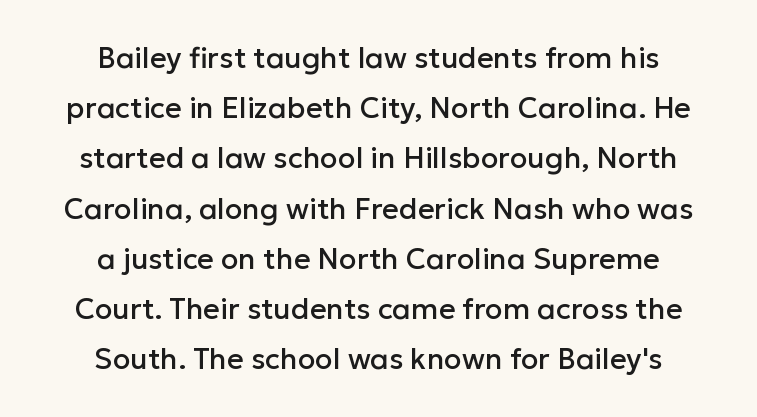
Is this a fixed-width face? No — the glyphs have proportional, varying widths. A sans-serif font was chosen for this passage. Letter spacing: default. Line starts and ends both wander, symmetrically. Vertical strokes here are truly vertical.
